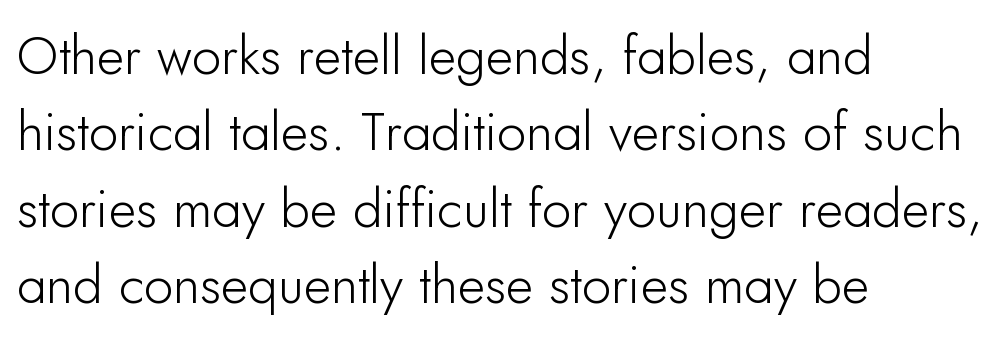
The image shows 53 px sans-serif type, upright; set left-aligned, normal line spacing (1.44x), normal letter spacing, not underlined; low stroke contrast and a small x-height.
